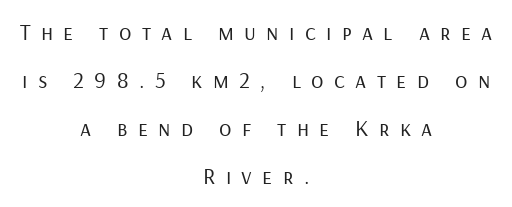
Q: Is the text bold? A: No.
Q: Is the text italic (slanted)? A: No, it is upright.
Q: Is the text underlined? A: No.
Q: How is the paragraph aligned? A: Centered.
Q: Is the spacing between letters normal or unusually wide? A: Unusually wide.
Q: Is the spacing between lines tight, normal or loose? A: Loose.
